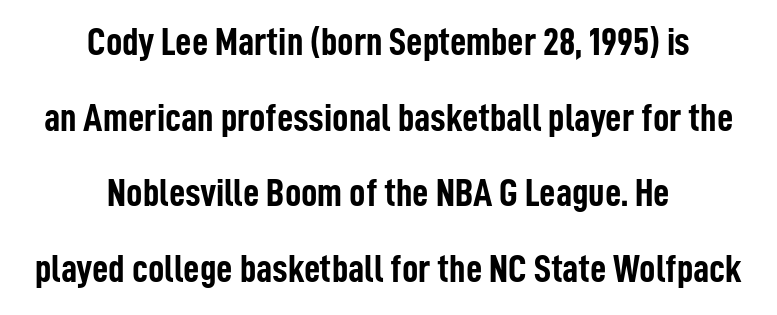
The image shows 40 px semibold, condensed sans-serif type, upright; set centered, line spacing 1.89x, normal letter spacing, not underlined; low stroke contrast and a medium x-height.
